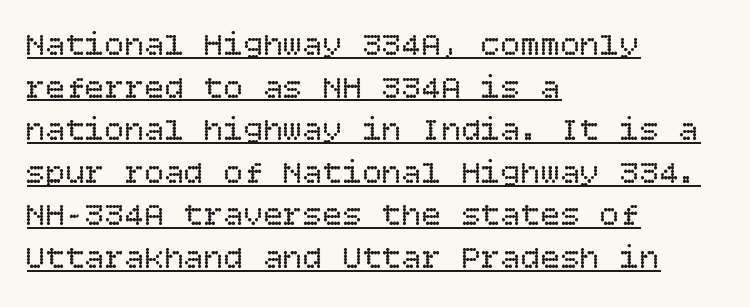
Posture: straight, roman, zero tilt. The face used here is rendered with its standard letterfit. No letter is thick-stroked: the sample isn't bold. If you measured baseline to baseline, you'd find a middling distance. These characters rest on top of a visible drawn line.
